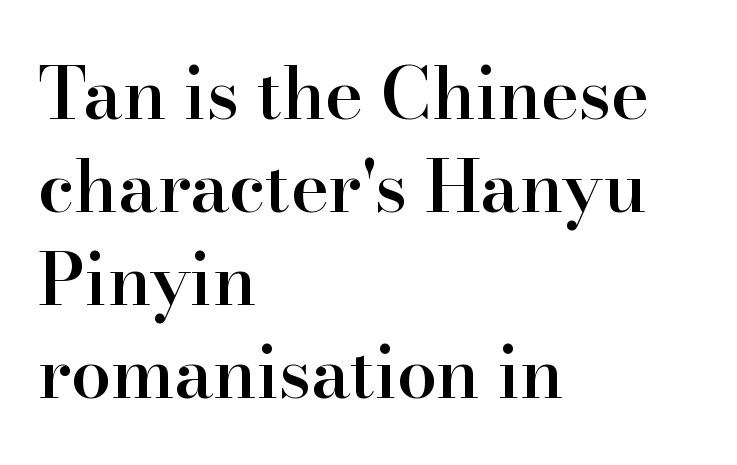
Normally led — the rows are evenly, conventionally spaced. Anything drawn beneath the words? Only blank space. You can tell from the footed stems that serif type was used. The letters stand upright; this is a roman face. Bold? Not quite — semibold, heavier than regular but stopping short. Standard letterfit; no display-style spreading of the glyphs.
